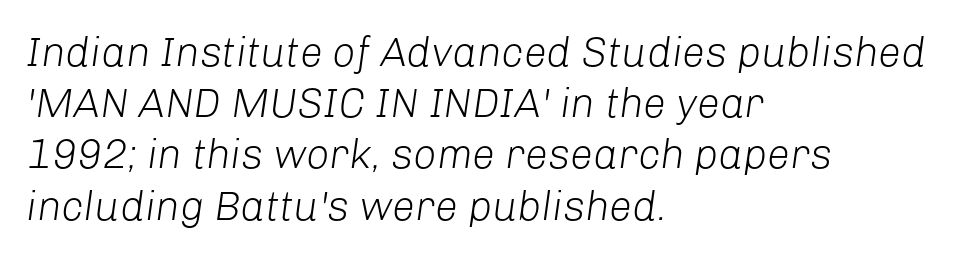
Quick note: underline off. The face used here has a pronounced slope to its letters. These lines keep a tight, regular rhythm from letter to letter. Left-aligned paragraph, ragged on the right. These glyphs show unthickened strokes, regular width or finer.
